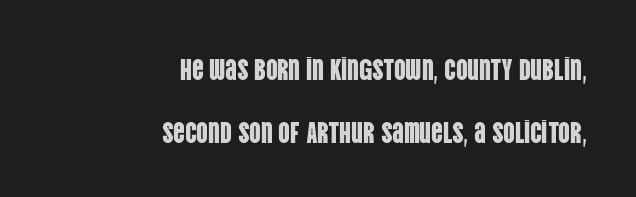
{"serif": "no", "italic": "no", "width": "condensed", "stroke_contrast": "low", "x_height": "large", "monospaced": "no", "underline": "no", "align": "right", "line_spacing": "loose", "line_spacing_ratio": 2.16, "letter_spacing": "normal", "letter_spacing_em": 0.0, "glyph_px": 29}
